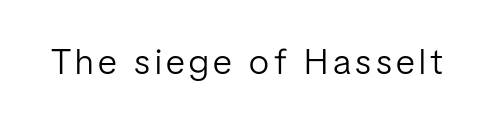
The image shows 36 px light, condensed sans-serif type, upright; set not underlined; low stroke contrast and a medium x-height.
